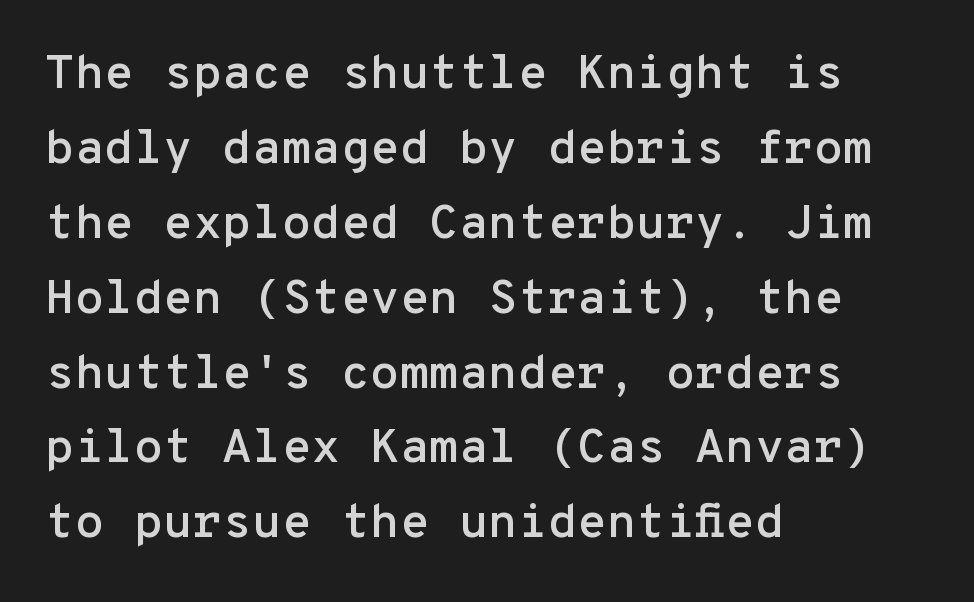
Q: Is the text italic (slanted)? A: No, it is upright.
Q: Is the typeface a serif or a sans-serif typeface? A: Sans-serif.
Q: Is the text underlined? A: No.
Q: How is the paragraph aligned? A: Left-aligned.
Q: Is the spacing between letters normal or unusually wide? A: Normal.
Q: Is the spacing between lines tight, normal or loose? A: Normal.
Q: Width (condensed, normal, or wide)? A: Normal.
Q: Stroke contrast? A: Low.
Q: x-height? A: Medium.
Q: Monospaced? A: Yes.
